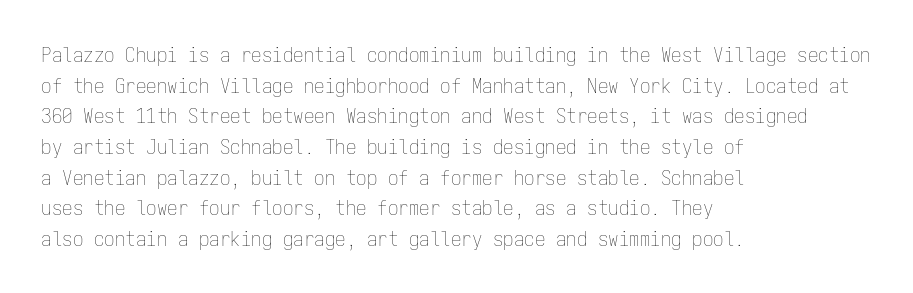
Q: Is the text bold? A: No.
Q: Is the text italic (slanted)? A: No, it is upright.
Q: Is the text underlined? A: No.
Q: How is the paragraph aligned? A: Left-aligned.
Q: Is the spacing between letters normal or unusually wide? A: Normal.
Q: Is the spacing between lines tight, normal or loose? A: Normal.
